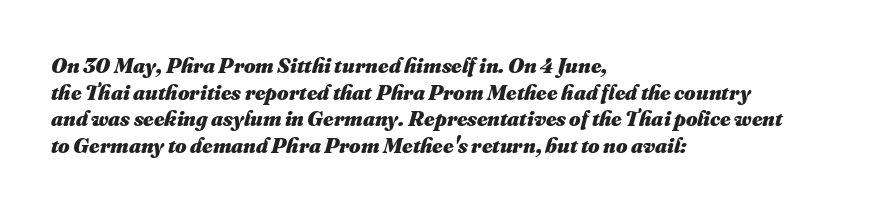
The image shows 22 px bold type; set left-aligned, line spacing 1.21x, normal letter spacing, not underlined.
